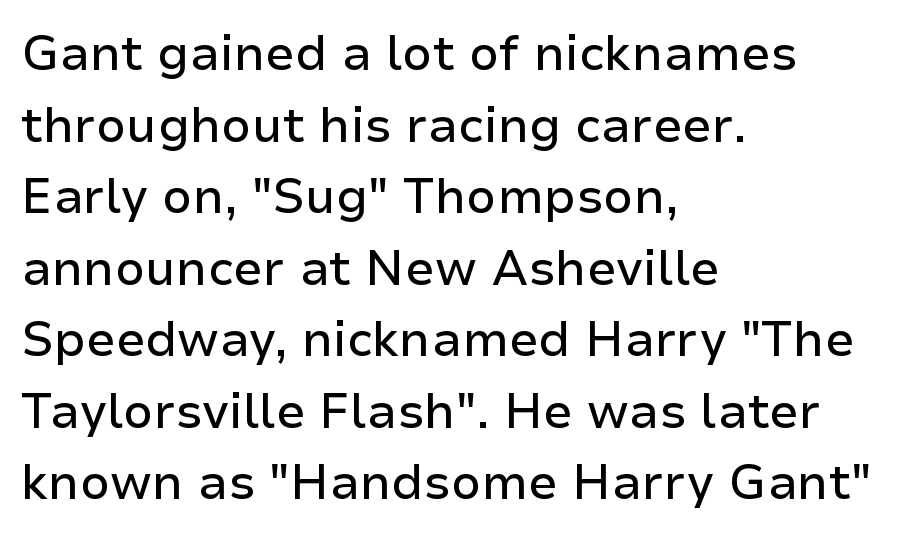
{"serif": "no", "italic": "no", "width": "normal", "stroke_contrast": "low", "x_height": "medium", "monospaced": "no", "underline": "no", "align": "left", "line_spacing": "normal", "line_spacing_ratio": 1.49, "letter_spacing": "normal", "letter_spacing_em": 0.0, "glyph_px": 48}
